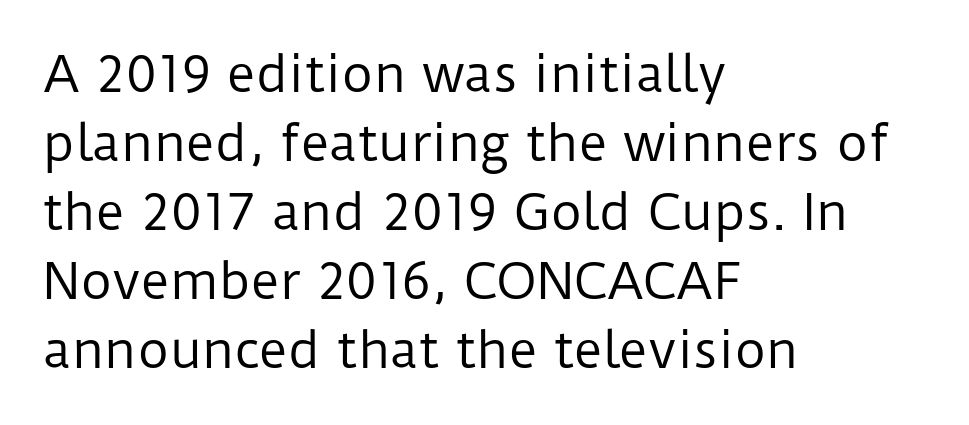
{"serif": "no", "italic": "no", "bold": "no", "weight": "regular", "width": "normal", "stroke_contrast": "low", "x_height": "medium", "monospaced": "no", "underline": "no", "align": "left", "line_spacing": "normal", "line_spacing_ratio": 1.41, "letter_spacing": "normal", "letter_spacing_em": 0.0, "glyph_px": 49}
